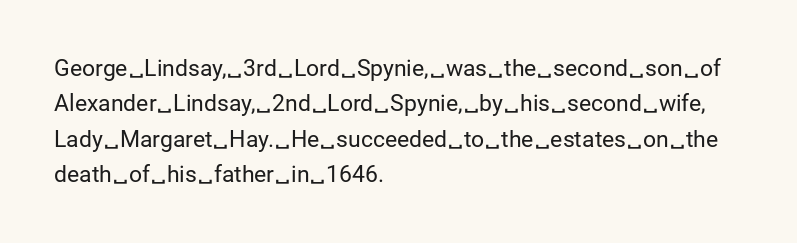
The image shows 23 px text type, upright; set left-aligned, normal line spacing (1.54x), normal letter spacing, not underlined.
